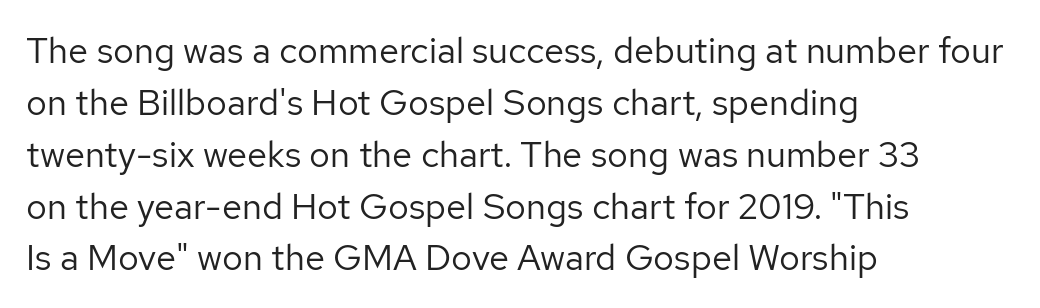
Q: Is the text bold? A: No.
Q: Is the text italic (slanted)? A: No, it is upright.
Q: Is the typeface a serif or a sans-serif typeface? A: Sans-serif.
Q: Is the text underlined? A: No.
Q: How is the paragraph aligned? A: Left-aligned.
Q: Is the spacing between letters normal or unusually wide? A: Normal.
Q: Is the spacing between lines tight, normal or loose? A: Normal.
Q: Width (condensed, normal, or wide)? A: Normal.
Q: Stroke contrast? A: Low.
Q: x-height? A: Medium.
Q: Monospaced? A: No.
